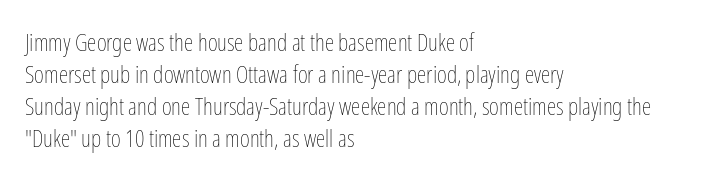
Q: Is the text bold? A: No.
Q: Is the text italic (slanted)? A: No, it is upright.
Q: Is the text underlined? A: No.
Q: How is the paragraph aligned? A: Left-aligned.
Q: Is the spacing between letters normal or unusually wide? A: Normal.
Q: Is the spacing between lines tight, normal or loose? A: Normal.
